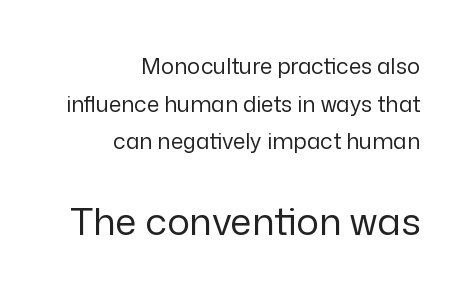
The image shows 38 px regular-weight sans-serif type, upright; set right-aligned, line spacing 1.71x, normal letter spacing, not underlined; the second (bottom) block is 1.73x larger; low stroke contrast and a medium x-height.
